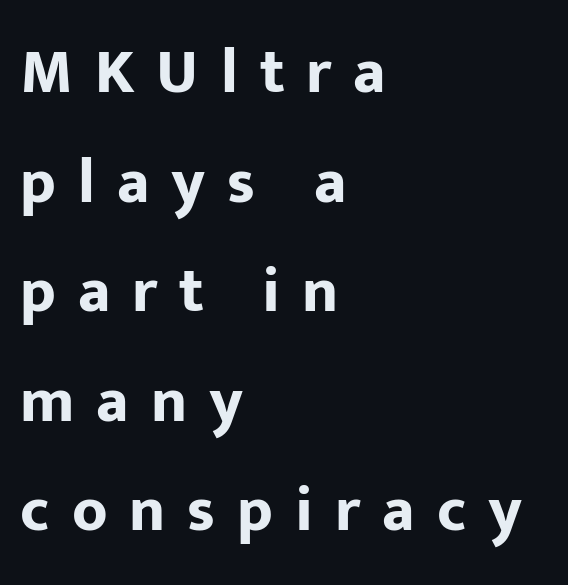
{"serif": "no", "italic": "no", "bold": "yes", "weight": "bold", "width": "normal", "stroke_contrast": "low", "x_height": "medium", "monospaced": "no", "underline": "no", "align": "left", "line_spacing_ratio": 1.74, "letter_spacing": "wide", "letter_spacing_em": 0.35, "glyph_px": 63}
